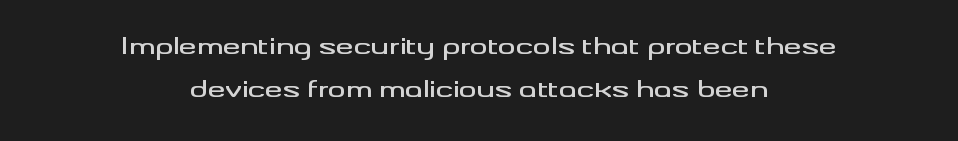
Compared with typical body copy, the letter spacing here is the same. Compared with typical paragraphs, the rows here are farther apart. Italic: no, the glyphs are upright roman. The passage is arranged like a title page — every line centered. Check under the words: just untouched page.
